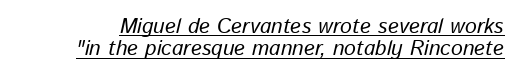
The image shows 21 px text type, italic (leaning right); set tight line spacing (1.07x), normal letter spacing, underlined.
